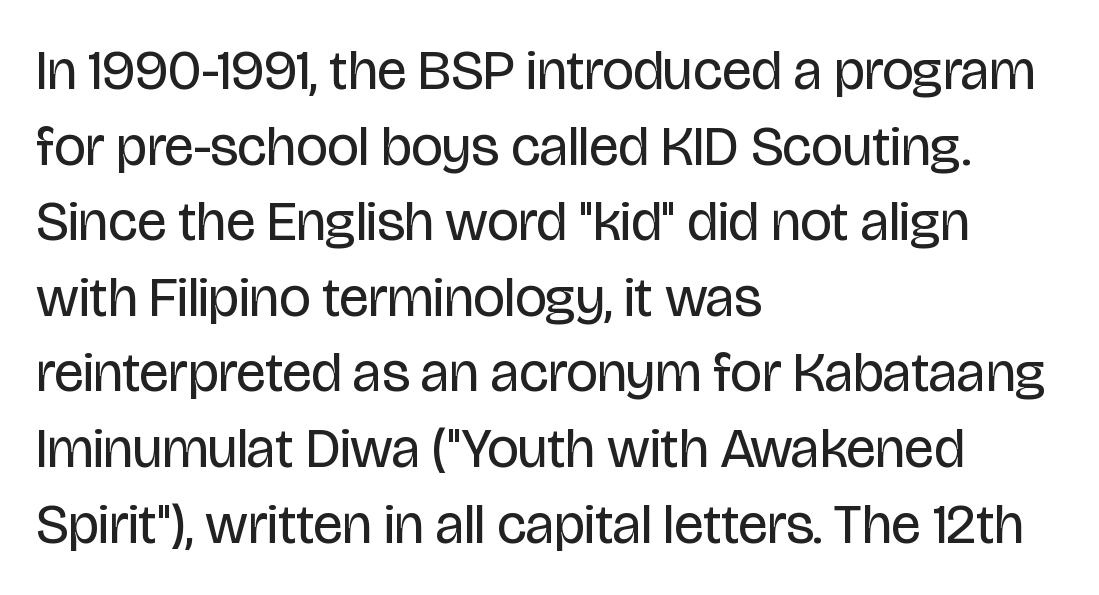
The image shows 56 px regular-weight, condensed sans-serif type, upright; set left-aligned, normal line spacing (1.35x), normal letter spacing, not underlined; low stroke contrast and a large x-height.
